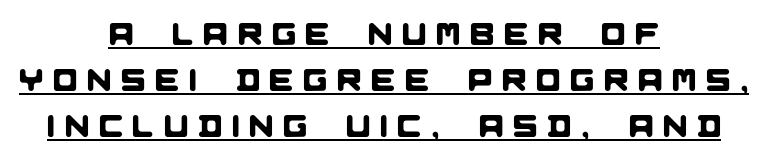
{"serif": "no", "width": "normal", "stroke_contrast": "low", "x_height": "large", "monospaced": "no", "underline": "yes", "align": "center", "line_spacing": "normal", "line_spacing_ratio": 1.44, "letter_spacing": "wide", "letter_spacing_em": 0.31, "glyph_px": 32}
